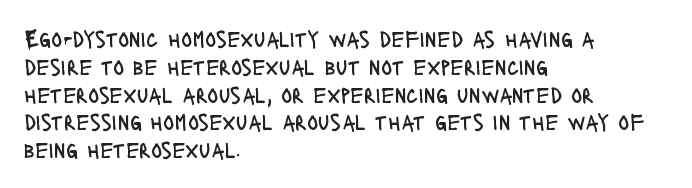
The image shows 23 px text type, upright; set left-aligned, line spacing 1.21x, normal letter spacing, not underlined.
